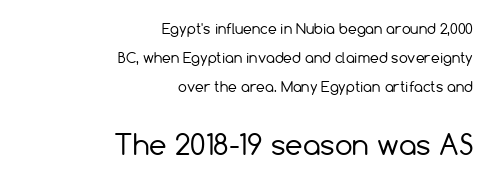
{"serif": "no", "italic": "no", "bold": "no", "weight": "regular", "width": "normal", "stroke_contrast": "low", "x_height": "medium", "monospaced": "no", "underline": "no", "align": "right", "line_spacing": "loose", "line_spacing_ratio": 2.08, "letter_spacing": "normal", "letter_spacing_em": 0.0, "larger_block": "second", "size_ratio": 2.0, "glyph_px": 28}
